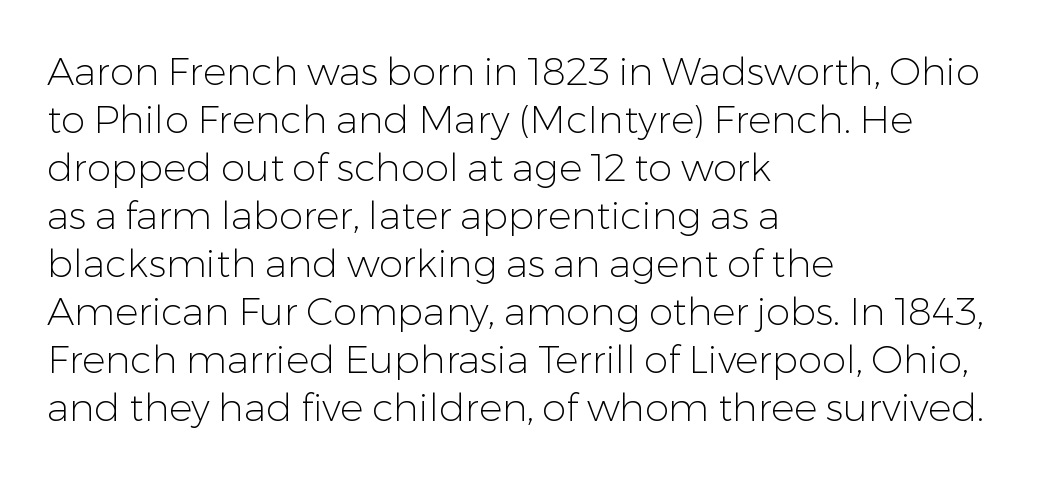
No italicization has been applied; the sample stays upright. Spacing verdict: proportional, widths tailored to each character. The type is set solid horizontally, with unmodified tracking. The passage shown is typeset with a sans-serif family. Compared with a centered layout, this one pins lines to the left instead. Quick note: underline off.
